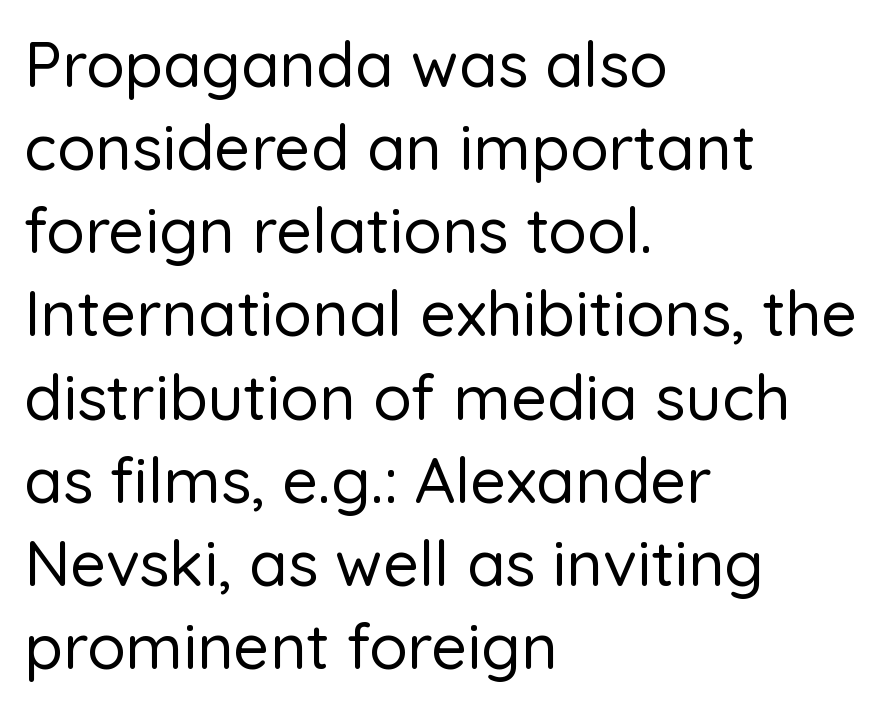
The image shows 63 px sans-serif type, upright; set left-aligned, normal line spacing (1.32x), normal letter spacing, not underlined; low stroke contrast and a medium x-height.
